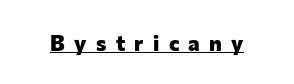
Q: Is the text bold? A: Yes.
Q: Is the text italic (slanted)? A: No, it is upright.
Q: Is the text underlined? A: Yes.
Q: Is the spacing between letters normal or unusually wide? A: Unusually wide.
